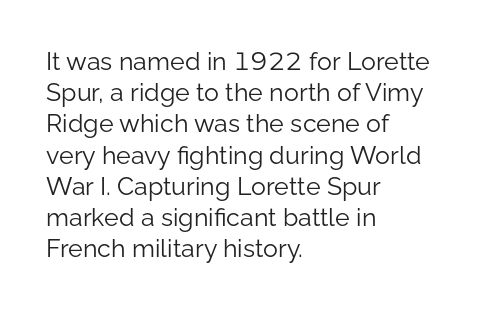
The image shows 25 px text type, upright; set left-aligned, normal line spacing (1.25x), normal letter spacing, not underlined.
